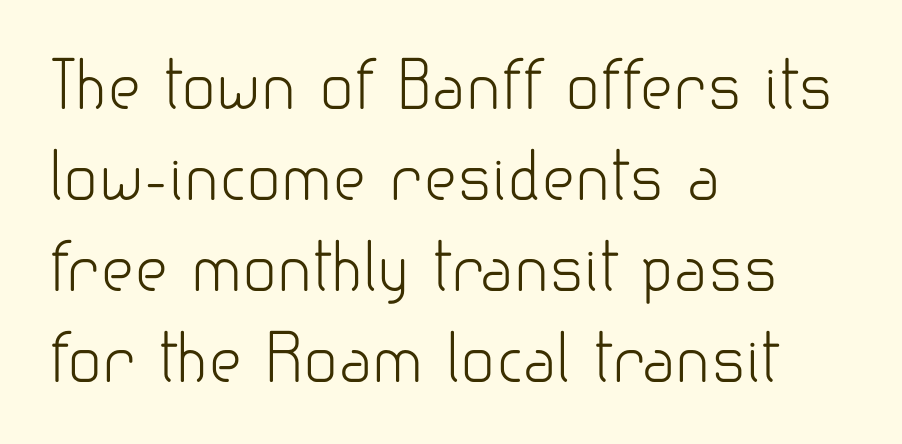
Q: Is the text bold? A: No.
Q: Is the text italic (slanted)? A: No, it is upright.
Q: Is the typeface a serif or a sans-serif typeface? A: Sans-serif.
Q: Is the text underlined? A: No.
Q: How is the paragraph aligned? A: Left-aligned.
Q: Is the spacing between letters normal or unusually wide? A: Normal.
Q: Is the spacing between lines tight, normal or loose? A: Normal.
Q: Width (condensed, normal, or wide)? A: Normal.
Q: Stroke contrast? A: Low.
Q: x-height? A: Small.
Q: Monospaced? A: No.
